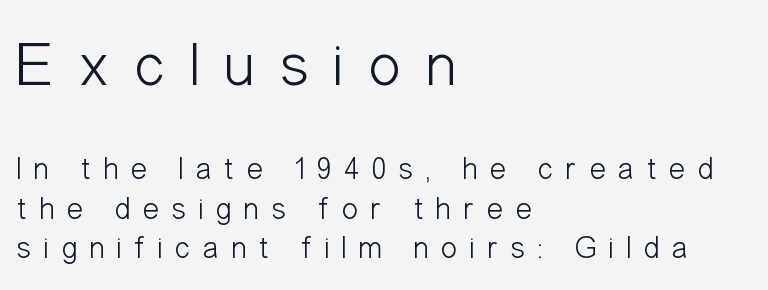
This rendering employs a face without finishing strokes, i.e., a sans-serif. Visually, the top section dominates because its glyphs are scaled up. Nope, not italic — everything's standing straight. Character widths vary here, with narrow letters taking less room than wide ones. The space beneath each line is pristine and unruled. This rendering uses left alignment, leaving the right contour irregular.
